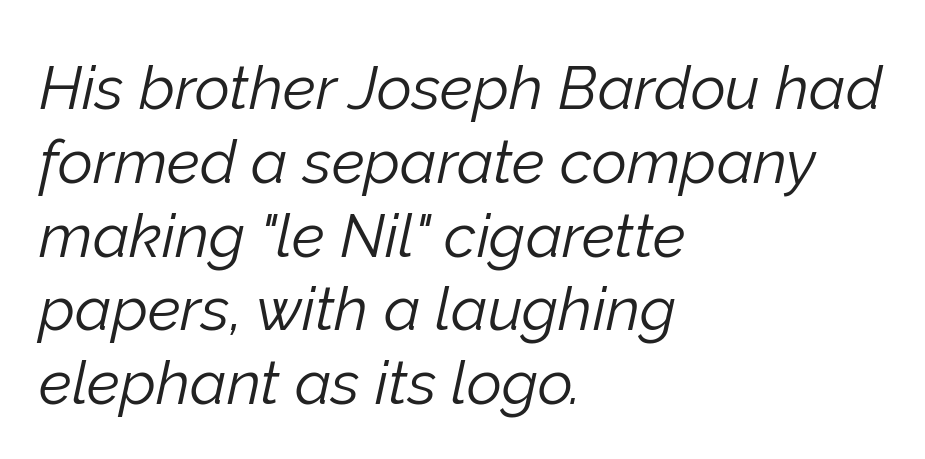
{"italic": "yes", "lean": "right", "slant_degrees": 12, "bold": "no", "weight": "light", "width": "normal", "stroke_contrast": "low", "x_height": "medium", "monospaced": "no", "underline": "no", "align": "left", "line_spacing_ratio": 1.21, "letter_spacing": "normal", "letter_spacing_em": 0.0, "glyph_px": 61}
